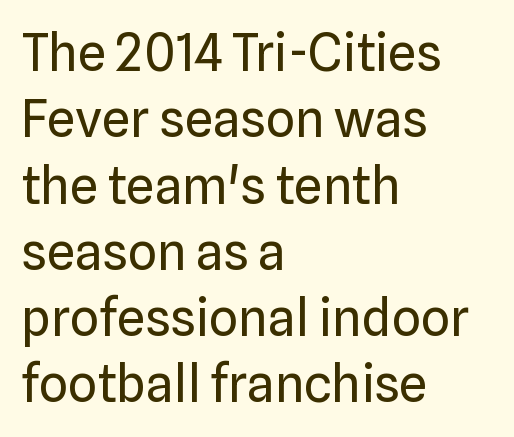
Q: Is the text bold? A: No.
Q: Is the text italic (slanted)? A: No, it is upright.
Q: Is the typeface a serif or a sans-serif typeface? A: Sans-serif.
Q: Is the text underlined? A: No.
Q: How is the paragraph aligned? A: Left-aligned.
Q: Is the spacing between letters normal or unusually wide? A: Normal.
Q: Is the spacing between lines tight, normal or loose? A: Normal.
Q: Width (condensed, normal, or wide)? A: Normal.
Q: Stroke contrast? A: Low.
Q: x-height? A: Medium.
Q: Monospaced? A: No.
